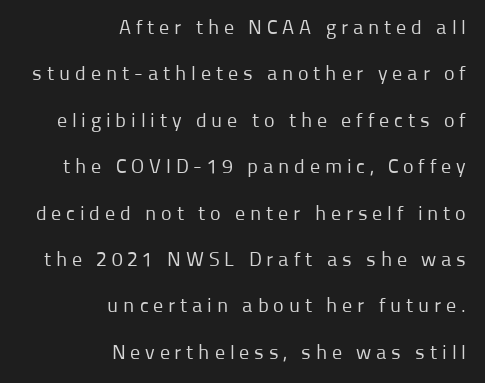
Q: Is the text bold? A: No.
Q: Is the text italic (slanted)? A: No, it is upright.
Q: Is the text underlined? A: No.
Q: How is the paragraph aligned? A: Right-aligned.
Q: Is the spacing between letters normal or unusually wide? A: Unusually wide.
Q: Is the spacing between lines tight, normal or loose? A: Loose.
